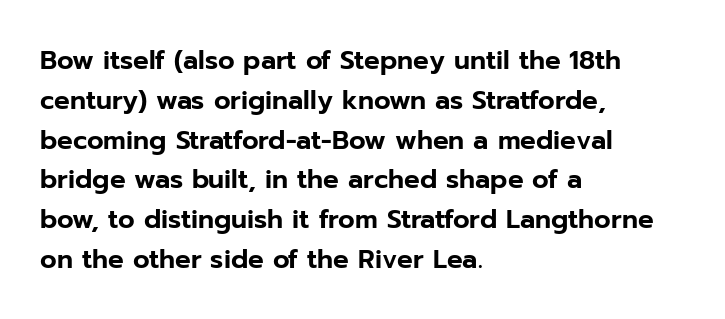
How would I describe the line gaps? Plain and ordinary. Does extra space separate the letters? No, they use regular spacing. These lines stack with their left ends in a neat column. Underlining? Definitely not there. Quick note: not italic, upright.
